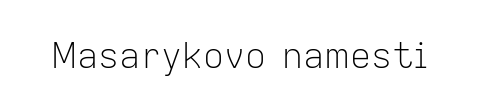
{"serif": "no", "italic": "no", "bold": "no", "weight": "light", "width": "normal", "stroke_contrast": "low", "x_height": "medium", "monospaced": "no", "underline": "no", "letter_spacing": "normal", "letter_spacing_em": 0.0, "glyph_px": 35}
